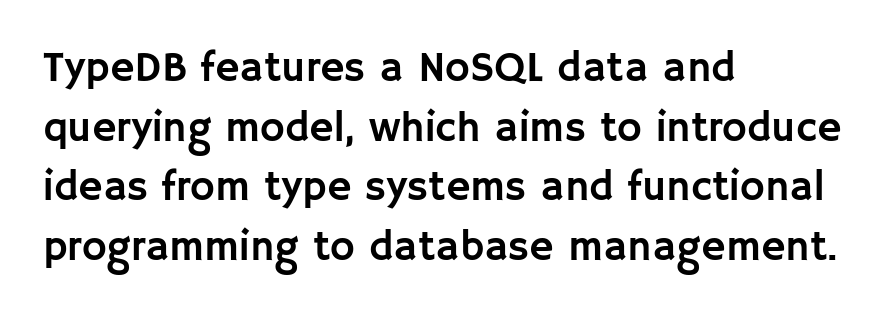
Do the characters align in a grid? No, the font is proportional. Regarding serifs, this sample does without them. Line starts are locked; line ends wander. The tracking reads as untouched default to a designer's eye.
